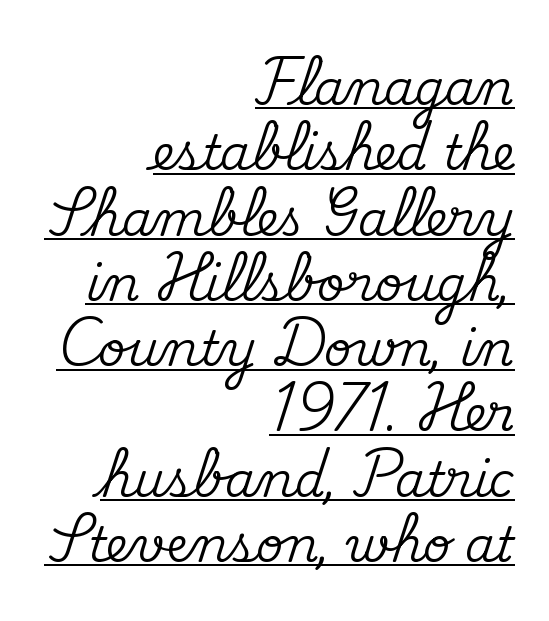
Does a line run under the words? Yes, clearly. Check where the strokes stop: tiny serifs finish them off. The letters advance in unequal steps, a hallmark of proportional type. Line endings align vertically; line beginnings do not.
